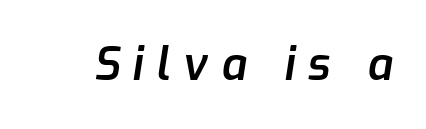
Q: Is the text bold? A: Semi-bold.
Q: Is the text italic (slanted)? A: Yes, it leans right by about 9 degrees.
Q: Is the text underlined? A: No.
Q: Is the spacing between letters normal or unusually wide? A: Unusually wide.
Q: Width (condensed, normal, or wide)? A: Normal.
Q: Stroke contrast? A: Low.
Q: x-height? A: Medium.
Q: Monospaced? A: No.
